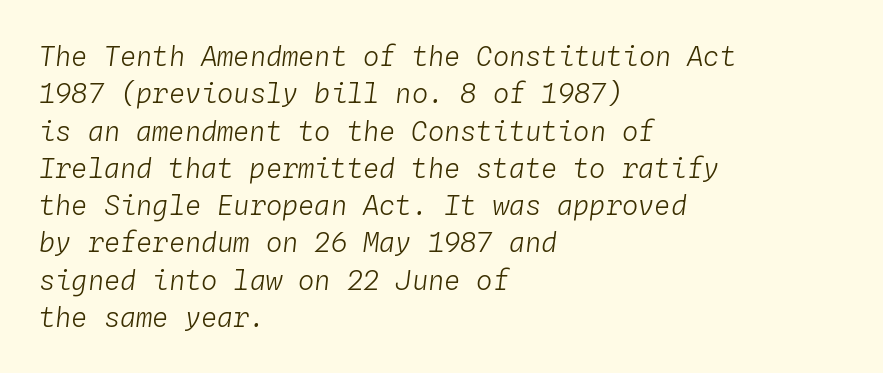
{"italic": "yes", "lean": "right", "slant_degrees": 4, "bold": "no", "underline": "no", "align": "left", "line_spacing": "normal", "line_spacing_ratio": 1.38, "letter_spacing": "normal", "letter_spacing_em": 0.0, "glyph_px": 27}
